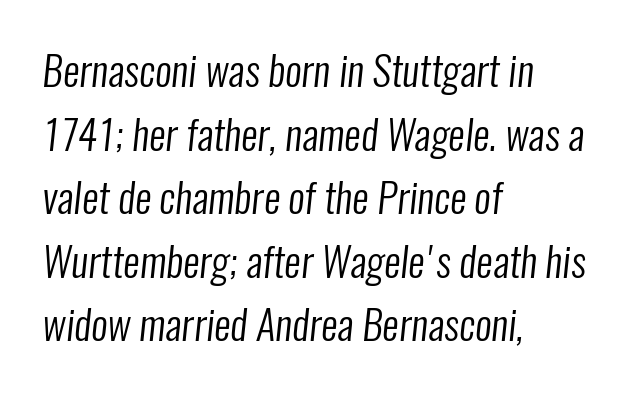
The image shows 41 px regular-weight, condensed sans-serif type; set left-aligned, normal line spacing (1.55x), normal letter spacing, not underlined; low stroke contrast and a medium x-height.
